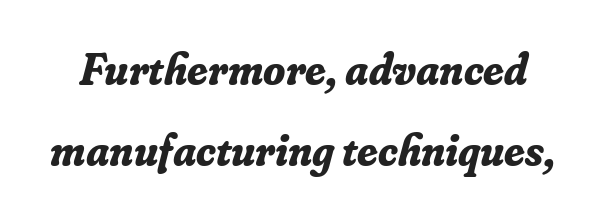
{"serif": "yes", "italic": "yes", "lean": "right", "slant_degrees": 16, "bold": "yes", "weight": "bold", "width": "normal", "stroke_contrast": "low", "x_height": "small", "monospaced": "no", "underline": "no", "line_spacing_ratio": 1.79, "letter_spacing": "normal", "letter_spacing_em": 0.0, "glyph_px": 45}
